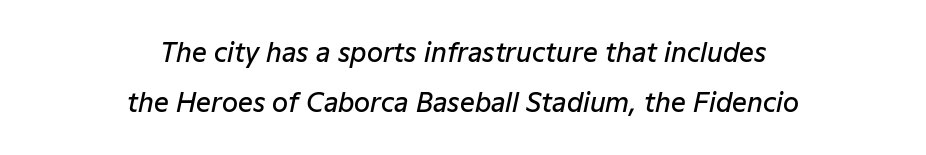
The image shows 26 px text type, italic (leaning right); set centered, loose line spacing (1.93x), normal letter spacing, not underlined.
